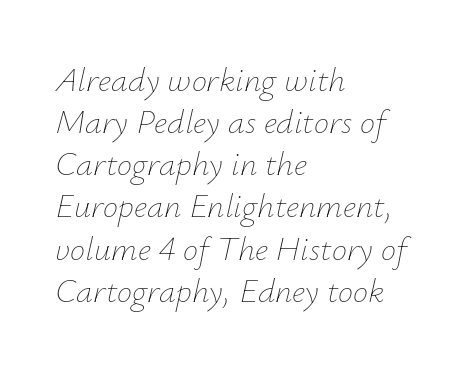
{"italic": "yes", "lean": "right", "slant_degrees": 12, "bold": "no", "weight": "thin", "width": "normal", "stroke_contrast": "low", "x_height": "small", "monospaced": "no", "underline": "no", "align": "left", "line_spacing_ratio": 1.24, "letter_spacing": "normal", "letter_spacing_em": 0.0, "glyph_px": 34}
